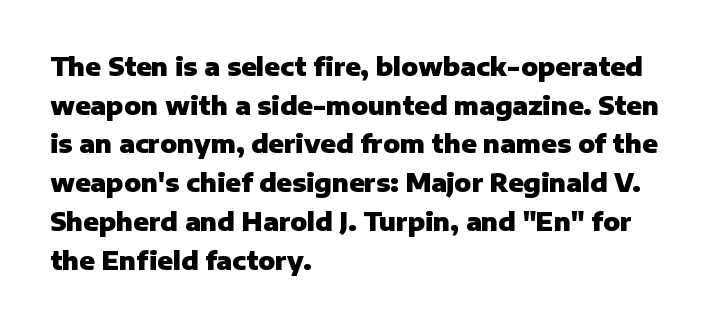
Lines of text with bare space underneath. Default kerning and tracking; the words read as compact shapes. Typeset ragged right — the left edge is the straight one. Regarding leading, the lines here are spaced in the standard way. Every stem runs plumb, perpendicular to the baseline.
